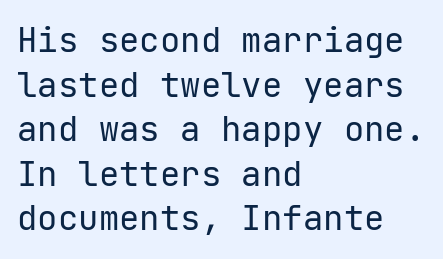
The image shows 34 px regular-weight sans-serif type, upright; set left-aligned, normal line spacing (1.31x), normal letter spacing, not underlined; low stroke contrast and a medium x-height.
